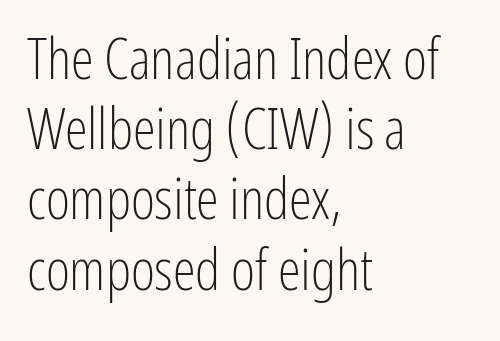
The image shows 58 px light, condensed sans-serif type, upright; set left-aligned, line spacing 1.21x, normal letter spacing, not underlined; low stroke contrast and a medium x-height.
